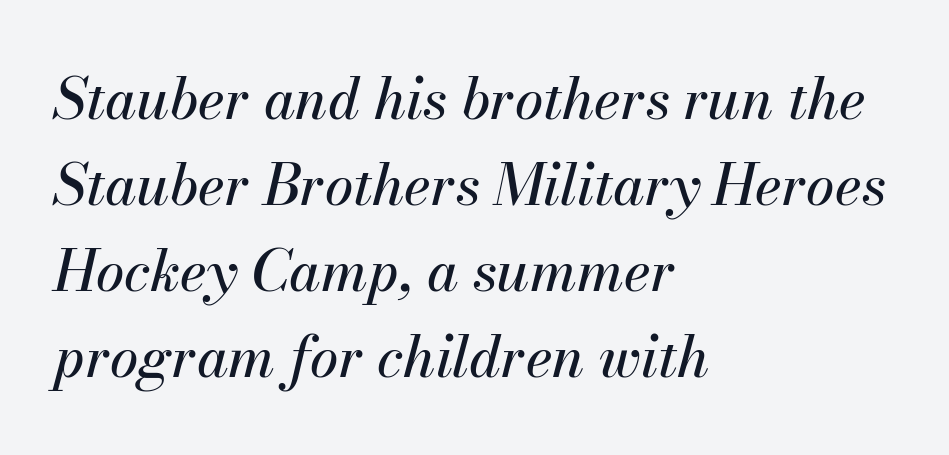
{"italic": "yes", "lean": "right", "slant_degrees": 13, "width": "normal", "stroke_contrast": "medium", "x_height": "small", "monospaced": "no", "underline": "no", "align": "left", "line_spacing": "normal", "line_spacing_ratio": 1.51, "letter_spacing": "normal", "letter_spacing_em": 0.0, "glyph_px": 57}
